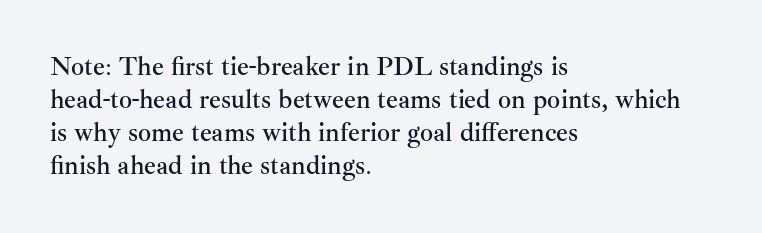
The image shows 26 px text type, upright; set left-aligned, normal line spacing (1.27x), normal letter spacing, not underlined.
